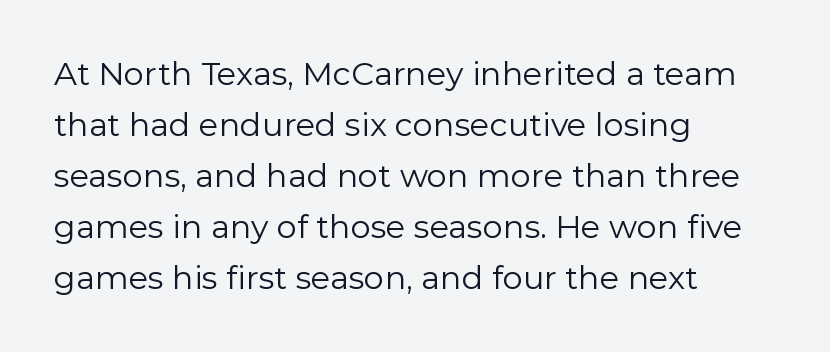
The image shows 32 px regular-weight sans-serif type, upright; set left-aligned, normal line spacing (1.59x), normal letter spacing, not underlined; low stroke contrast and a medium x-height.
